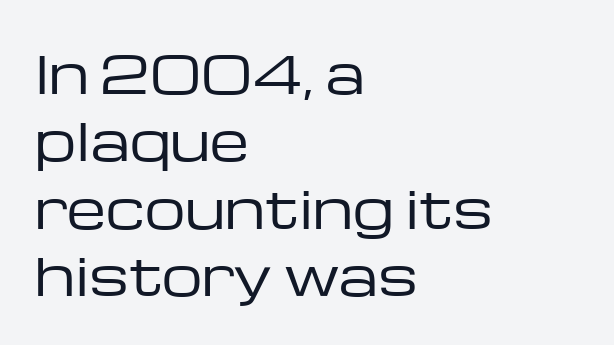
Q: Is the text bold? A: No.
Q: Is the text italic (slanted)? A: No, it is upright.
Q: Is the typeface a serif or a sans-serif typeface? A: Sans-serif.
Q: Is the text underlined? A: No.
Q: How is the paragraph aligned? A: Left-aligned.
Q: Is the spacing between letters normal or unusually wide? A: Normal.
Q: Is the spacing between lines tight, normal or loose? A: Normal.
Q: Width (condensed, normal, or wide)? A: Wide.
Q: Stroke contrast? A: Low.
Q: x-height? A: Medium.
Q: Monospaced? A: No.
